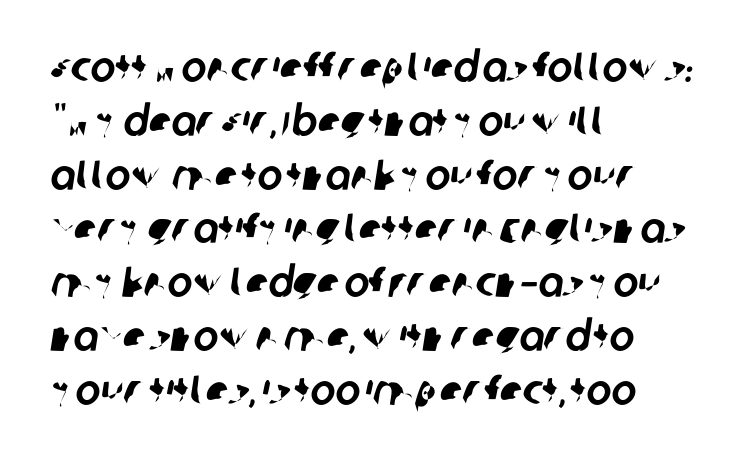
{"serif": "no", "width": "normal", "stroke_contrast": "low", "x_height": "large", "monospaced": "no", "underline": "no", "align": "left", "line_spacing": "normal", "line_spacing_ratio": 1.28, "letter_spacing": "normal", "letter_spacing_em": 0.0, "glyph_px": 42}
